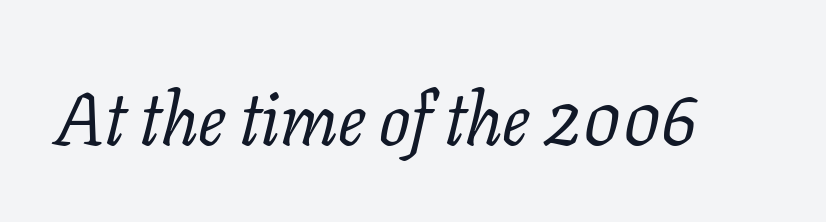
{"serif": "yes", "italic": "yes", "lean": "right", "slant_degrees": 11, "bold": "no", "weight": "regular", "width": "normal", "stroke_contrast": "low", "x_height": "medium", "monospaced": "no", "underline": "no", "letter_spacing": "normal", "letter_spacing_em": 0.0, "glyph_px": 73}
